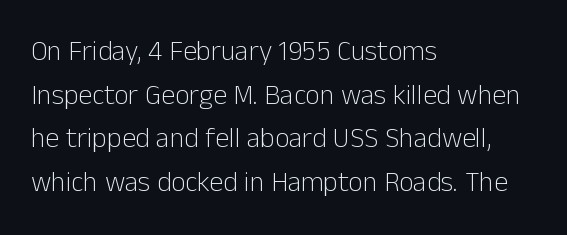
The image shows 28 px light sans-serif type, upright; set left-aligned, normal line spacing (1.56x), normal letter spacing, not underlined; low stroke contrast and a medium x-height.
